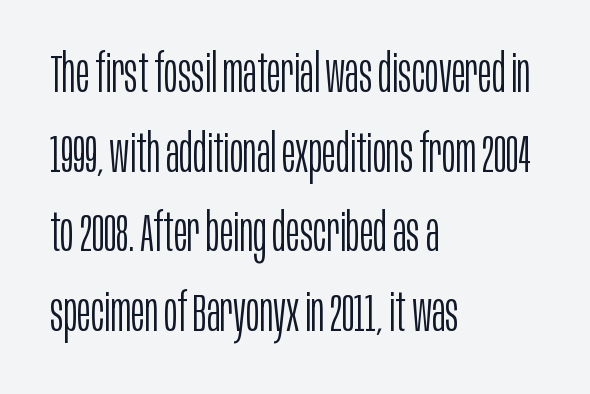
Layout note: lines flush left. Between one letter and the next there's only the usual sliver of space. When letters stand straight like this, we call the style roman or upright. You could not count columns in this text — the font is proportionally spaced. Is the type heavy? It reads as light-to-regular instead.
